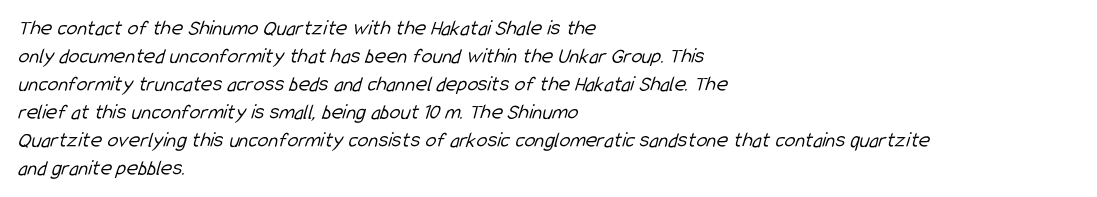
{"bold": "no", "underline": "no", "align": "left", "line_spacing": "normal", "line_spacing_ratio": 1.27, "letter_spacing": "normal", "letter_spacing_em": 0.0, "glyph_px": 22}
